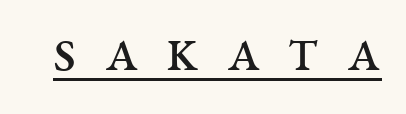
The image shows 63 px regular-weight, wide serif type, upright; set unusually wide letter spacing (+0.43 em), underlined; medium stroke contrast and a large x-height.
